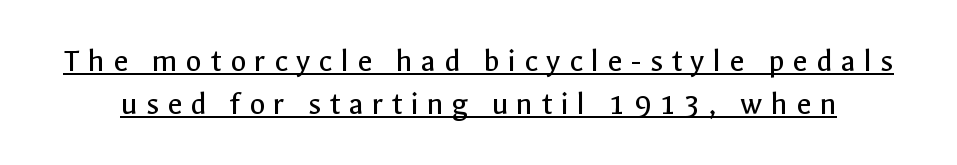
{"serif": "no", "italic": "no", "bold": "no", "weight": "regular", "width": "normal", "x_height": "medium", "monospaced": "no", "underline": "yes", "line_spacing": "normal", "line_spacing_ratio": 1.29, "letter_spacing": "wide", "letter_spacing_em": 0.25, "glyph_px": 33}
